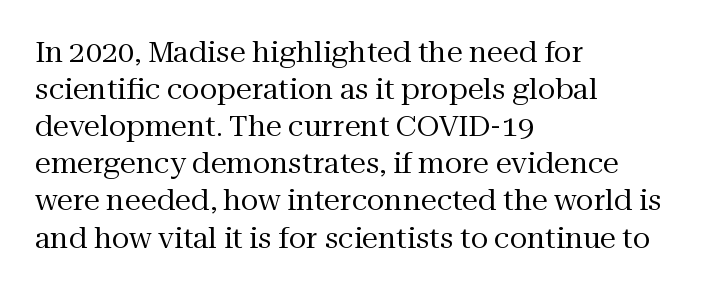
No word sits above an underline. Which margin do the lines hug? The left one — the right edge is uneven. Is this a sans? No — the strokes have serifs. Is the letter spacing exaggerated? No — it looks like the ordinary default.
